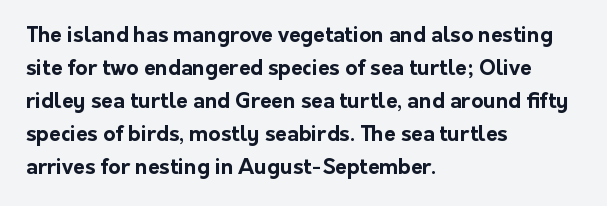
The sample has been set heavy, in full bold. Any mark beneath the type? The region is blank. The ragged edge is on the right, which tells us the setting is flush left. This sample uses plain, unmodified letter spacing. Posture: vertical. Does the leading feel generous? No, just average.
